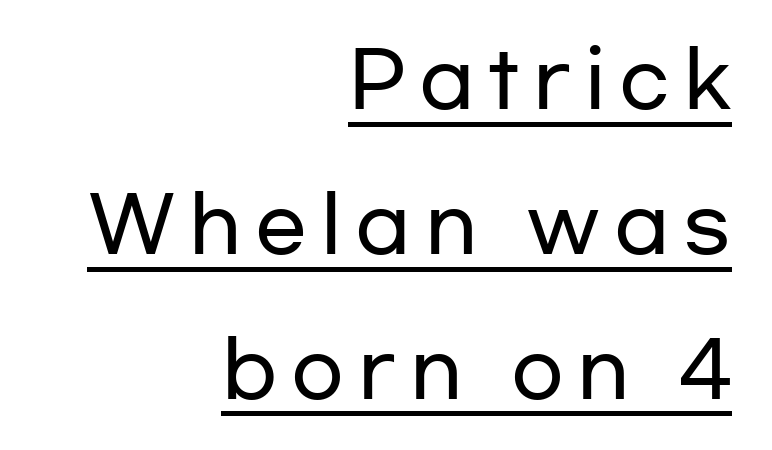
{"serif": "no", "italic": "no", "width": "wide", "stroke_contrast": "low", "x_height": "medium", "monospaced": "no", "underline": "yes", "align": "right", "line_spacing_ratio": 1.88, "glyph_px": 77}
